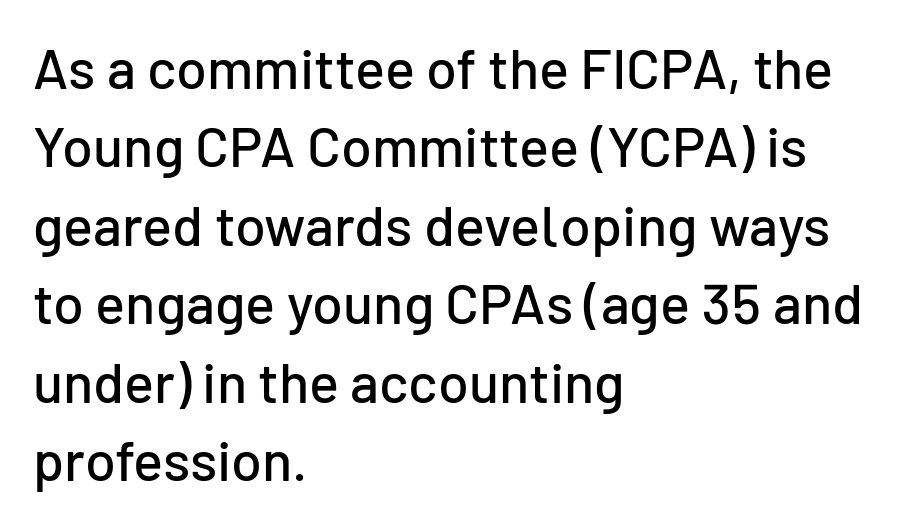
{"serif": "no", "italic": "no", "width": "normal", "stroke_contrast": "low", "x_height": "medium", "monospaced": "no", "underline": "no", "align": "left", "line_spacing": "normal", "line_spacing_ratio": 1.4, "letter_spacing": "normal", "letter_spacing_em": 0.0, "glyph_px": 56}
